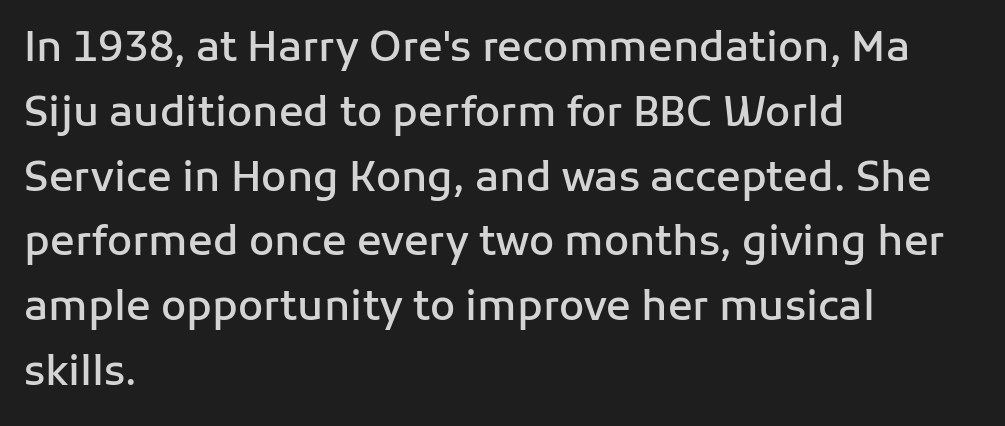
Q: Is the text bold? A: Semi-bold.
Q: Is the text italic (slanted)? A: No, it is upright.
Q: Is the typeface a serif or a sans-serif typeface? A: Sans-serif.
Q: Is the text underlined? A: No.
Q: How is the paragraph aligned? A: Left-aligned.
Q: Is the spacing between letters normal or unusually wide? A: Normal.
Q: Is the spacing between lines tight, normal or loose? A: Normal.
Q: Width (condensed, normal, or wide)? A: Normal.
Q: Stroke contrast? A: Low.
Q: x-height? A: Medium.
Q: Monospaced? A: No.
